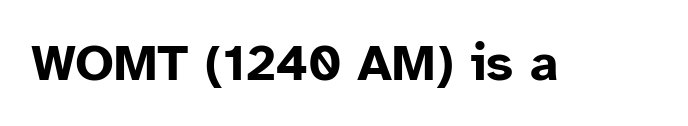
Q: Is the text bold? A: Yes.
Q: Is the text italic (slanted)? A: No, it is upright.
Q: Is the typeface a serif or a sans-serif typeface? A: Sans-serif.
Q: Is the text underlined? A: No.
Q: Is the spacing between letters normal or unusually wide? A: Normal.
Q: Width (condensed, normal, or wide)? A: Normal.
Q: Stroke contrast? A: Low.
Q: x-height? A: Medium.
Q: Monospaced? A: No.
